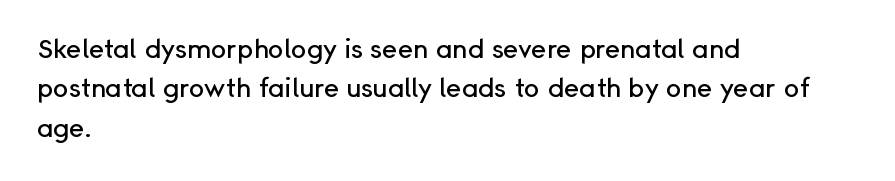
The image shows 26 px text type, upright; set left-aligned, normal line spacing (1.51x), normal letter spacing, not underlined.
